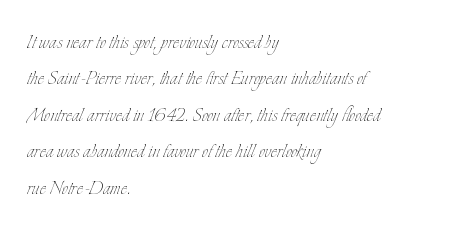
The foot of each line stays bare and open. These lines stack with their left ends in a neat column. These lines sit exactly where default settings would place them.
